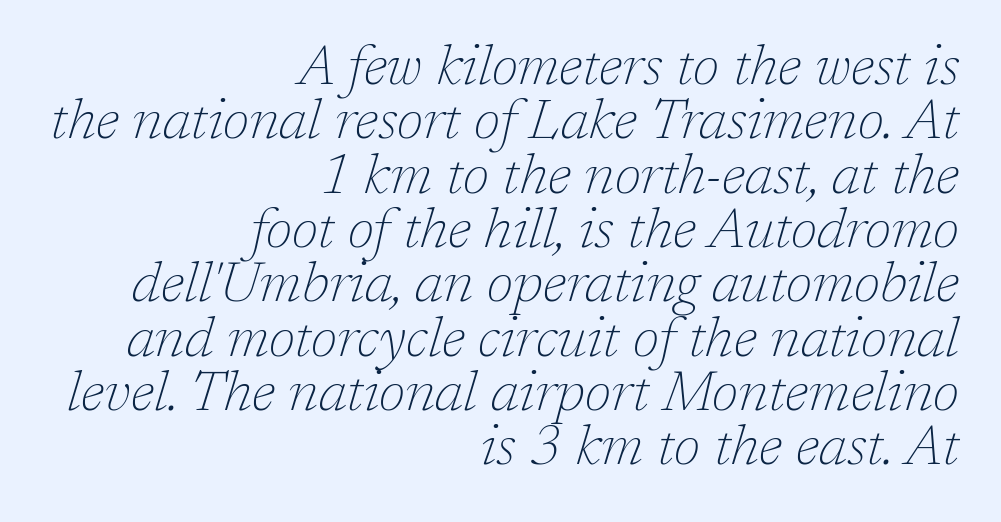
There is no visible air inserted between adjacent glyphs. The leading is snug, giving the passage a crowded texture. Rule under the text: the space is simply empty. The axis of the letterforms is tilted away from vertical.
